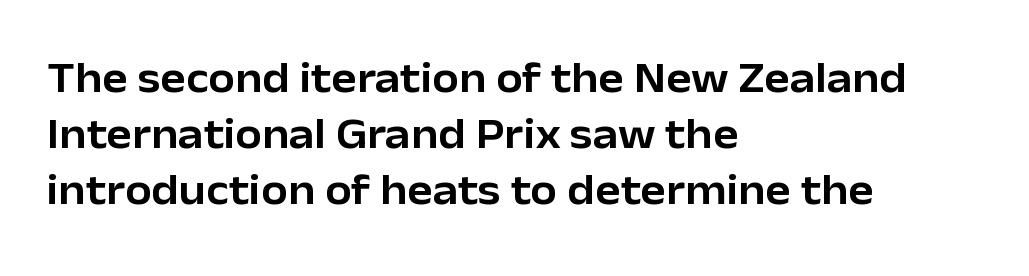
The image shows 43 px sans-serif type, upright; set left-aligned, normal line spacing (1.3x), normal letter spacing, not underlined; low stroke contrast and a medium x-height.
